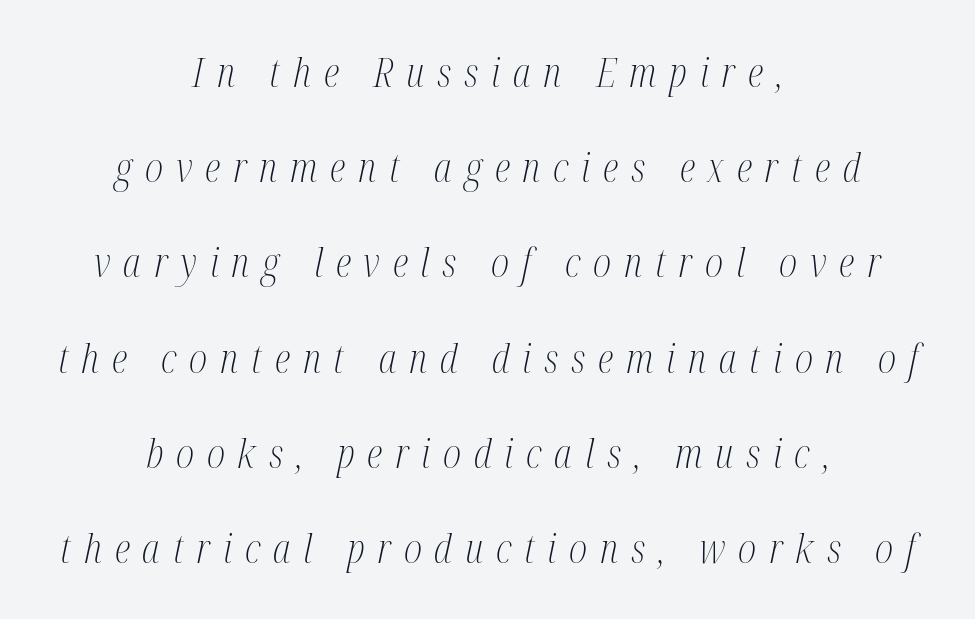
{"serif": "yes", "italic": "yes", "lean": "right", "slant_degrees": 12, "bold": "no", "weight": "light", "width": "condensed", "stroke_contrast": "medium", "x_height": "medium", "monospaced": "no", "underline": "no", "align": "center", "line_spacing": "loose", "line_spacing_ratio": 2.38, "letter_spacing": "wide", "letter_spacing_em": 0.32, "glyph_px": 40}
